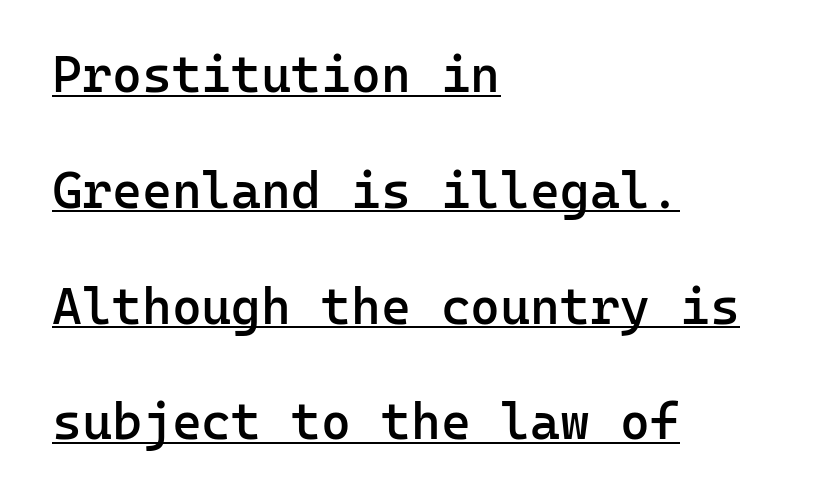
Every letter is mildly thick-stroked: semibold rather than bold. The letters sit at their default tracking, neither squeezed nor spread. Glance below the letters and you will spot a drawn line. Leftover space on each line is placed entirely after the last word.
